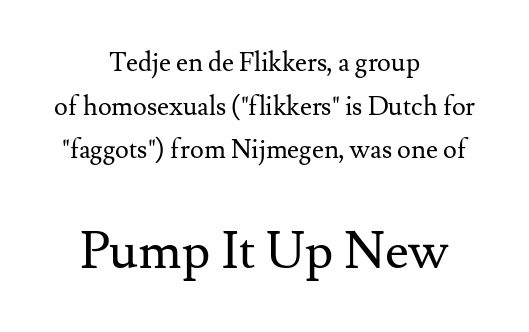
Q: Is the text bold? A: No.
Q: Is the text italic (slanted)? A: No, it is upright.
Q: Is the typeface a serif or a sans-serif typeface? A: Serif.
Q: Is the text underlined? A: No.
Q: How is the paragraph aligned? A: Centered.
Q: Is the spacing between letters normal or unusually wide? A: Normal.
Q: Is the spacing between lines tight, normal or loose? A: Normal.
Q: Which block of text is set in a larger size, the first (top) or the second (bottom)? A: The second (bottom) one.
Q: Width (condensed, normal, or wide)? A: Normal.
Q: Stroke contrast? A: Medium.
Q: x-height? A: Small.
Q: Monospaced? A: No.
